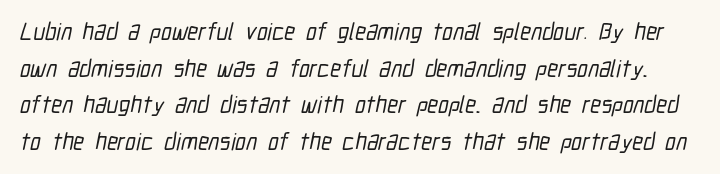
The image shows 24 px text type; set normal line spacing (1.53x), normal letter spacing, not underlined.
